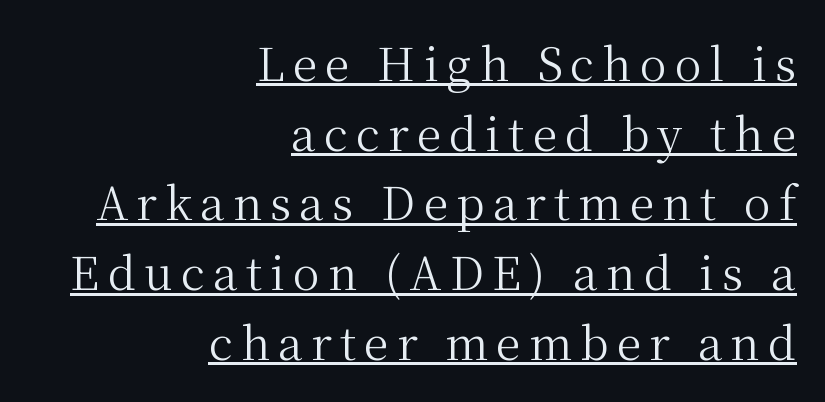
Q: Is the text bold? A: No.
Q: Is the text italic (slanted)? A: No, it is upright.
Q: Is the typeface a serif or a sans-serif typeface? A: Serif.
Q: Is the text underlined? A: Yes.
Q: How is the paragraph aligned? A: Right-aligned.
Q: Is the spacing between lines tight, normal or loose? A: Normal.
Q: Width (condensed, normal, or wide)? A: Normal.
Q: Stroke contrast? A: Medium.
Q: x-height? A: Medium.
Q: Monospaced? A: No.
